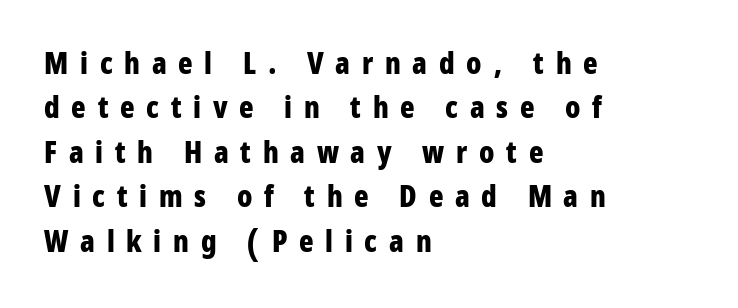
The image shows 30 px bold, condensed sans-serif type, upright; set left-aligned, normal line spacing (1.48x), unusually wide letter spacing (+0.39 em), not underlined; low stroke contrast and a large x-height.
